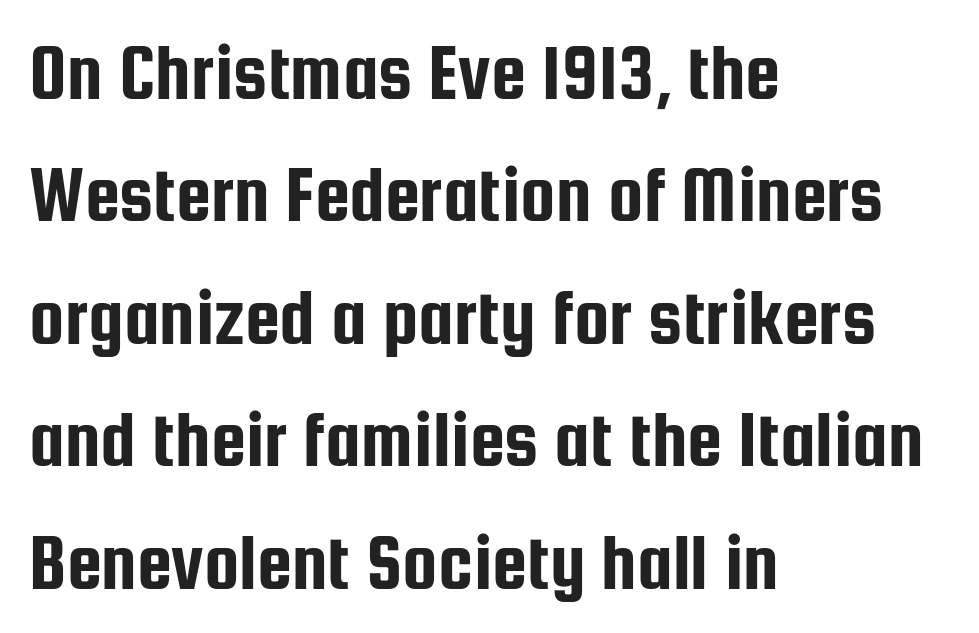
The image shows 79 px condensed sans-serif type, upright; set left-aligned, normal line spacing (1.55x), normal letter spacing, not underlined; low stroke contrast and a medium x-height.
